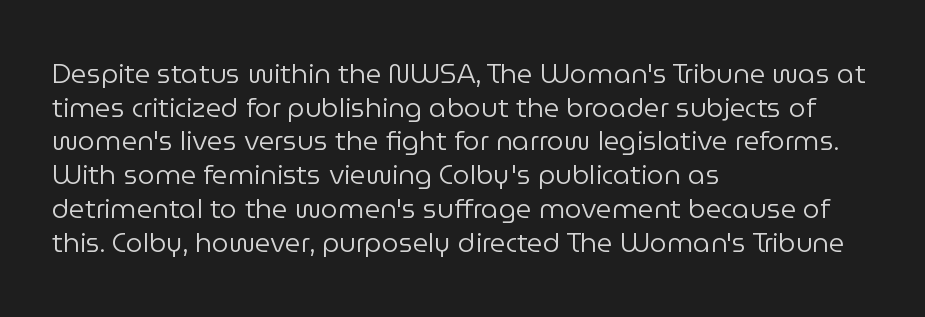
The image shows 27 px text type, upright; set left-aligned, normal line spacing (1.25x), normal letter spacing, not underlined.
